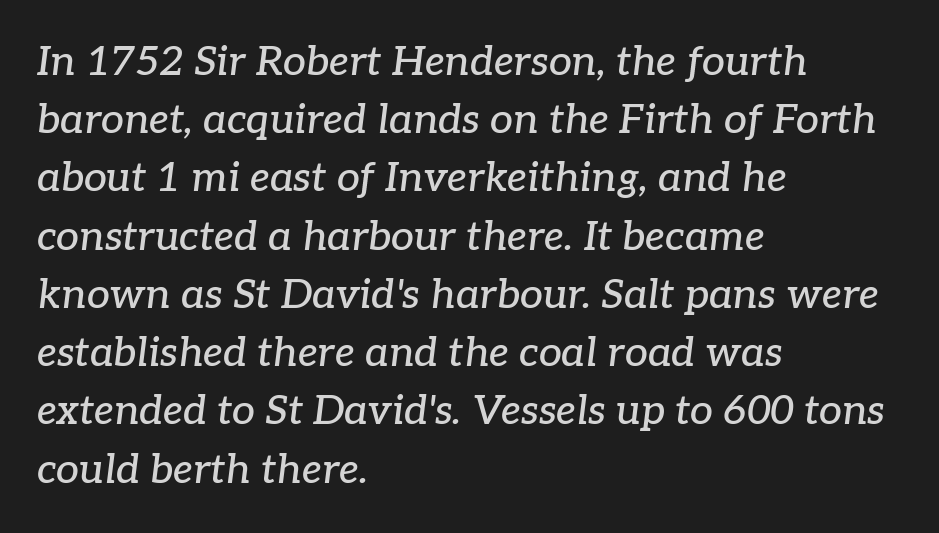
These lines were composed using italics. The paragraph shown leans on its left margin. Type without underlining. Tracking value appears to be zero — textbook default spacing.
